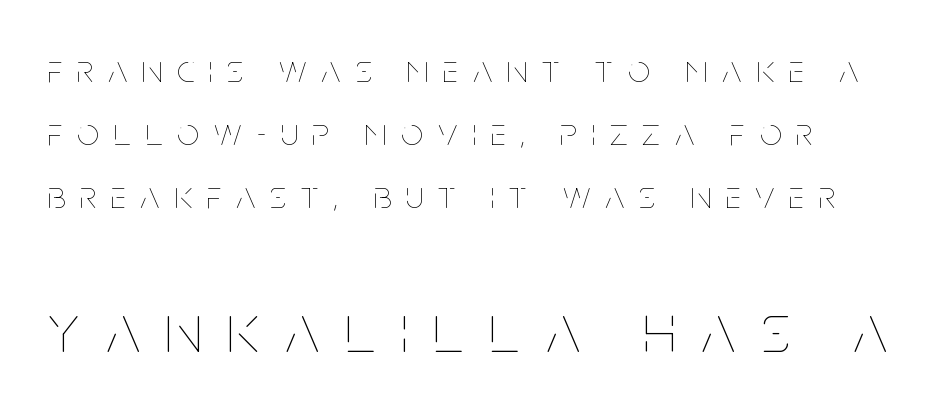
{"italic": "no", "bold": "no", "weight": "thin", "width": "condensed", "stroke_contrast": "low", "x_height": "large", "monospaced": "no", "underline": "no", "align": "left", "line_spacing": "normal", "line_spacing_ratio": 1.62, "letter_spacing": "wide", "letter_spacing_em": 0.38, "larger_block": "second", "size_ratio": 1.77, "glyph_px": 69}
